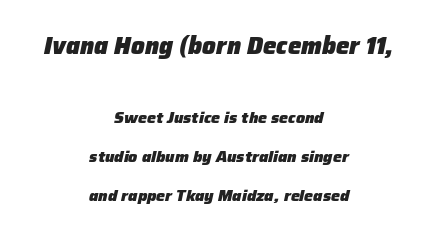
Q: Is the text bold? A: Yes.
Q: Is the text italic (slanted)? A: Yes, it leans right by about 12 degrees.
Q: Is the text underlined? A: No.
Q: How is the paragraph aligned? A: Centered.
Q: Is the spacing between letters normal or unusually wide? A: Normal.
Q: Is the spacing between lines tight, normal or loose? A: Loose.
Q: Which block of text is set in a larger size, the first (top) or the second (bottom)? A: The first (top) one.
